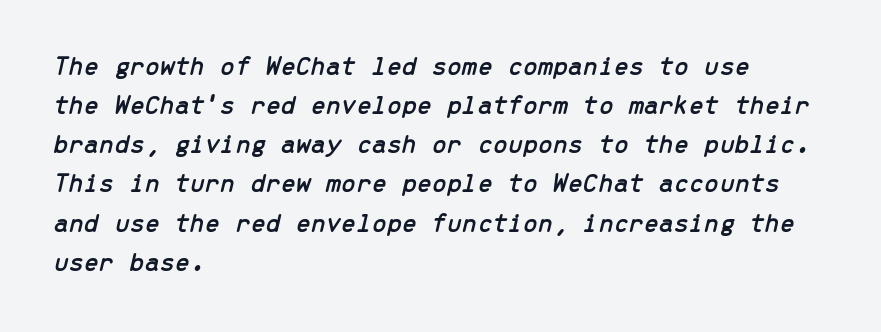
The image shows 27 px text type, italic (leaning right); set left-aligned, normal line spacing (1.45x), normal letter spacing, not underlined.
